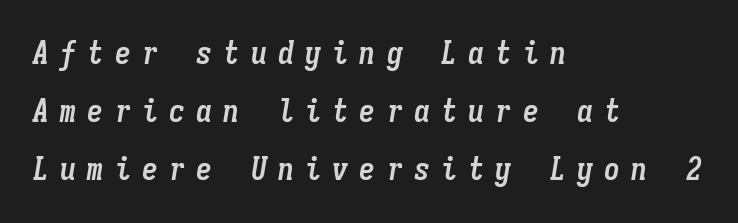
{"italic": "yes", "lean": "right", "slant_degrees": 9, "bold": "yes", "weight": "semibold", "width": "condensed", "stroke_contrast": "low", "x_height": "medium", "monospaced": "yes", "underline": "no", "align": "left", "line_spacing_ratio": 1.81, "letter_spacing": "wide", "letter_spacing_em": 0.35, "glyph_px": 32}
